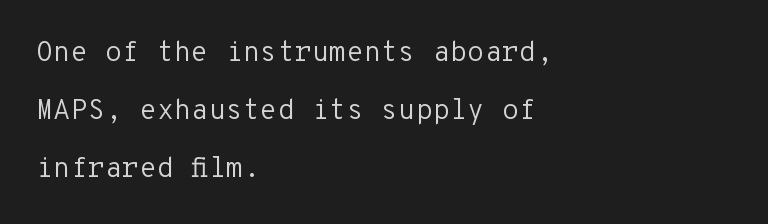
The letters carry no serifs — their stems end cleanly without finishing strokes. Weight: in the light-to-regular range. The typography opts for an upright posture over an oblique one. Each row of text sits above clean, open space.
